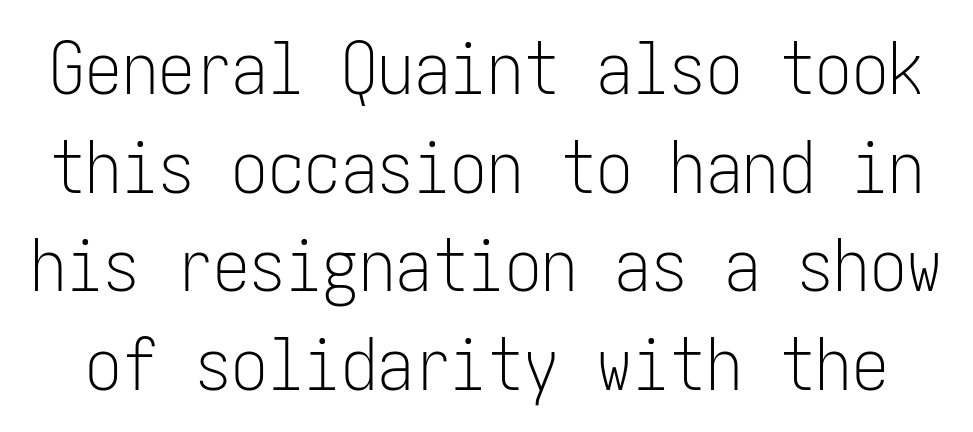
The image shows 73 px light, condensed sans-serif type, upright; set normal line spacing (1.35x), normal letter spacing, not underlined; low stroke contrast and a medium x-height.
